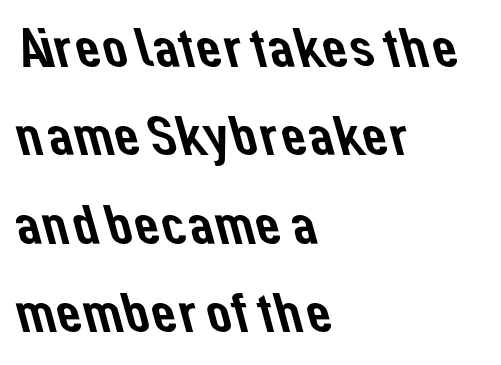
{"serif": "no", "width": "normal", "stroke_contrast": "low", "x_height": "medium", "monospaced": "no", "underline": "no", "align": "left", "line_spacing": "normal", "line_spacing_ratio": 1.58, "letter_spacing": "normal", "letter_spacing_em": 0.0, "glyph_px": 56}
